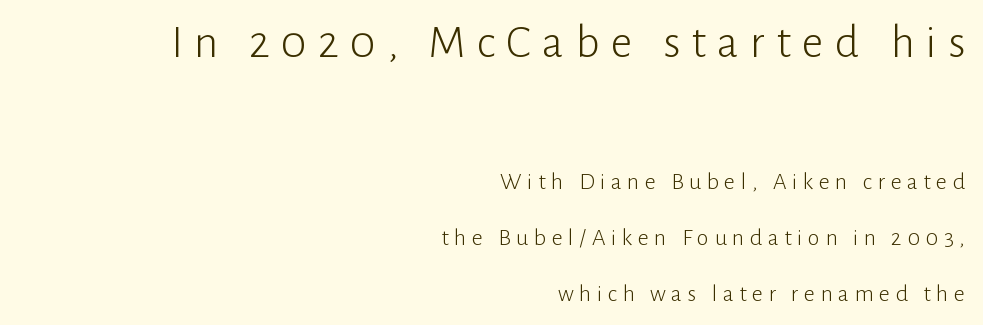
The image shows 48 px light sans-serif type, upright; set right-aligned, loose line spacing (2.34x), unusually wide letter spacing (+0.23 em), not underlined; the first (top) block is 2.0x larger; low stroke contrast and a medium x-height.
